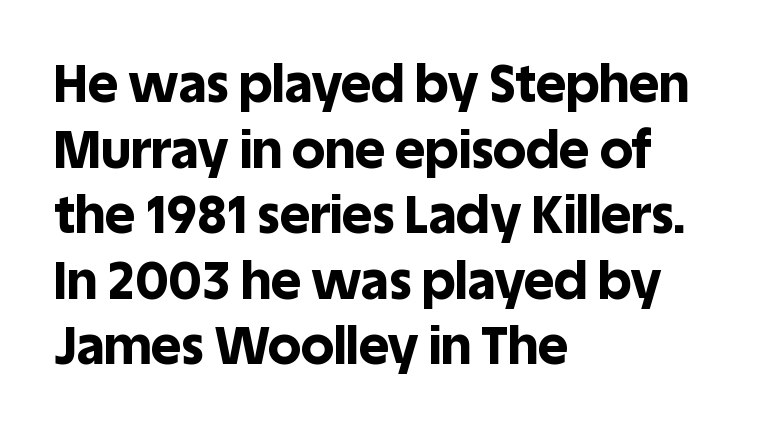
{"serif": "no", "italic": "no", "bold": "yes", "weight": "bold", "width": "normal", "x_height": "large", "monospaced": "no", "underline": "no", "align": "left", "line_spacing": "normal", "line_spacing_ratio": 1.26, "letter_spacing": "normal", "letter_spacing_em": 0.0, "glyph_px": 52}
